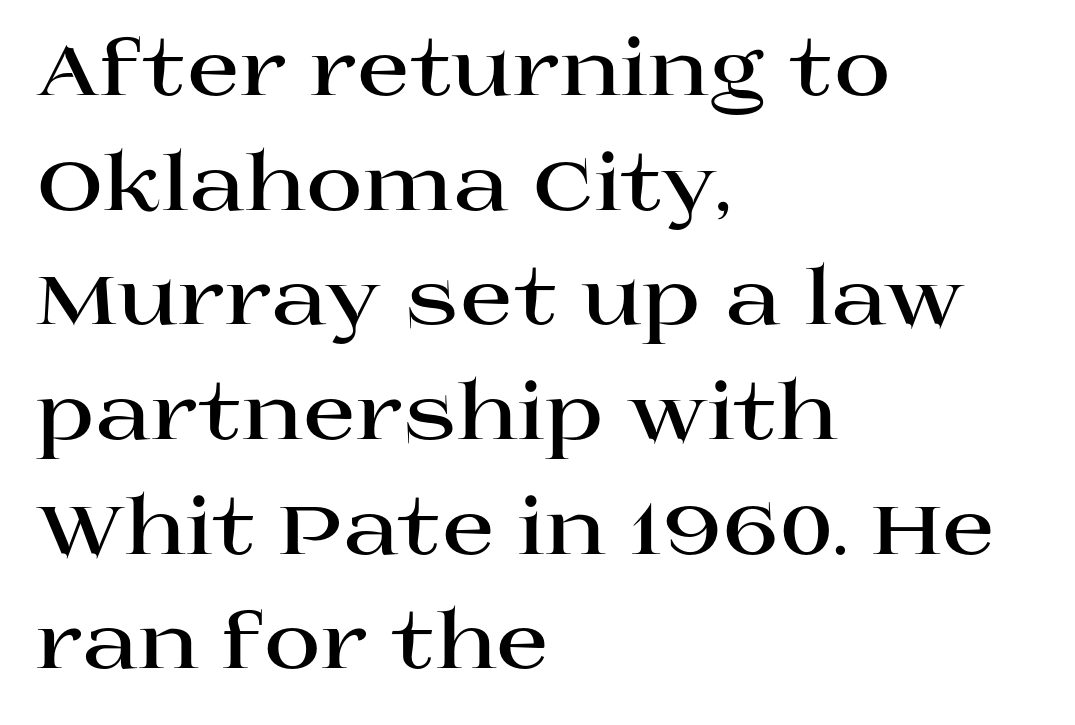
Q: Is the text bold? A: Yes.
Q: Is the text italic (slanted)? A: No, it is upright.
Q: Is the typeface a serif or a sans-serif typeface? A: Serif.
Q: Is the text underlined? A: No.
Q: How is the paragraph aligned? A: Left-aligned.
Q: Is the spacing between letters normal or unusually wide? A: Normal.
Q: Is the spacing between lines tight, normal or loose? A: Normal.
Q: Width (condensed, normal, or wide)? A: Wide.
Q: Stroke contrast? A: High.
Q: x-height? A: Large.
Q: Monospaced? A: No.
